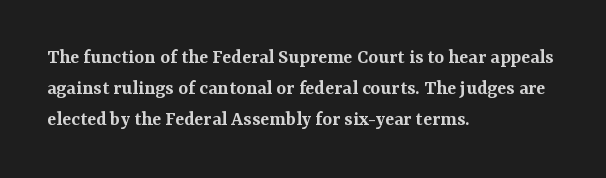
Q: Is the text bold? A: Semi-bold.
Q: Is the text italic (slanted)? A: No, it is upright.
Q: Is the text underlined? A: No.
Q: How is the paragraph aligned? A: Left-aligned.
Q: Is the spacing between letters normal or unusually wide? A: Normal.
Q: Is the spacing between lines tight, normal or loose? A: Normal.
